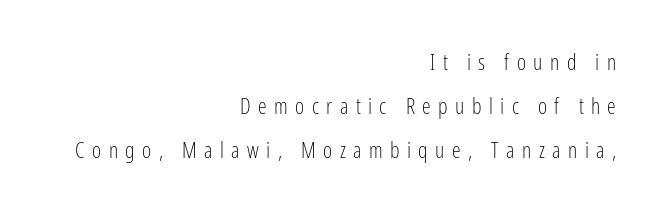
Q: Is the text bold? A: No.
Q: Is the text italic (slanted)? A: No, it is upright.
Q: Is the text underlined? A: No.
Q: How is the paragraph aligned? A: Right-aligned.
Q: Is the spacing between letters normal or unusually wide? A: Unusually wide.
Q: Is the spacing between lines tight, normal or loose? A: Loose.
